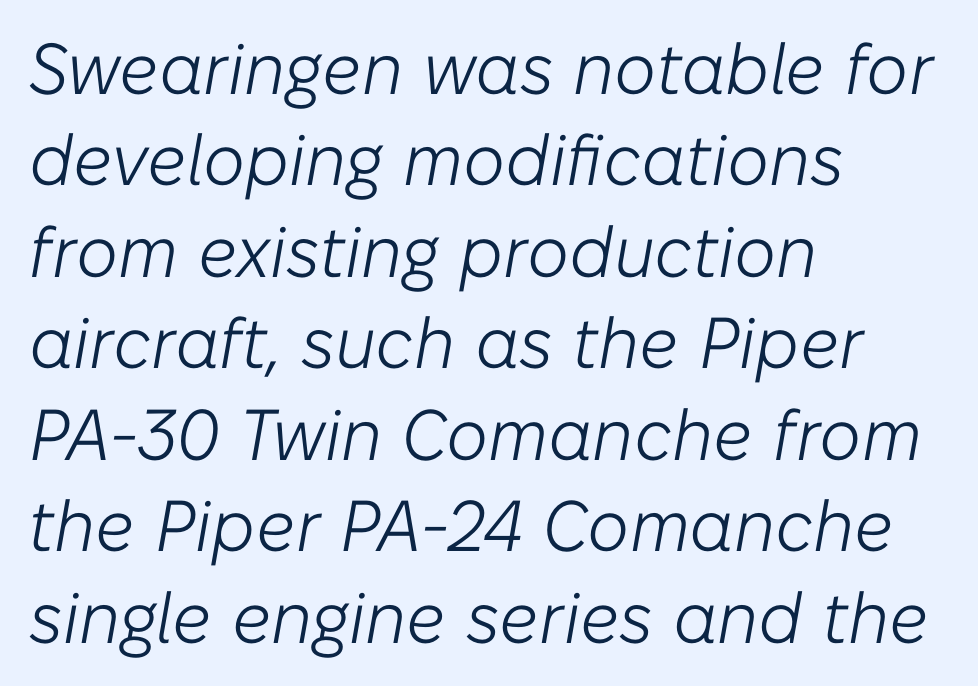
Q: Is the text bold? A: No.
Q: Is the text italic (slanted)? A: Yes, it leans right by about 10 degrees.
Q: Is the text underlined? A: No.
Q: How is the paragraph aligned? A: Left-aligned.
Q: Is the spacing between letters normal or unusually wide? A: Normal.
Q: Is the spacing between lines tight, normal or loose? A: Normal.
Q: Width (condensed, normal, or wide)? A: Normal.
Q: Stroke contrast? A: Low.
Q: x-height? A: Medium.
Q: Monospaced? A: No.
